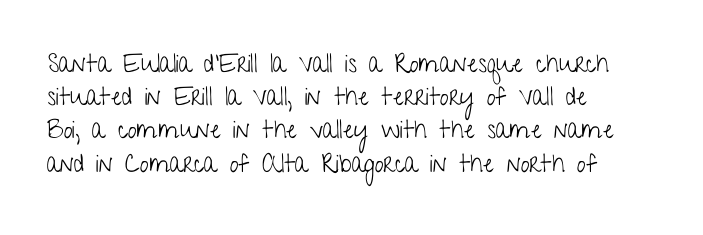
{"italic": "no", "bold": "no", "underline": "no", "align": "left", "line_spacing": "normal", "line_spacing_ratio": 1.33, "letter_spacing": "normal", "letter_spacing_em": 0.0, "glyph_px": 25}
